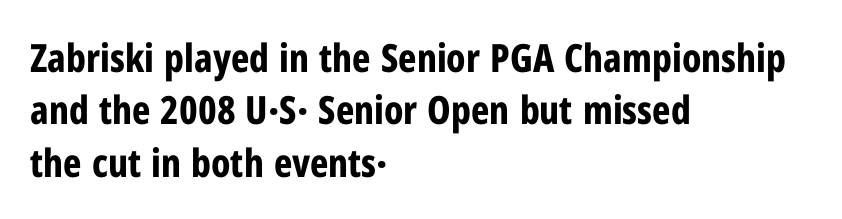
{"serif": "no", "italic": "no", "bold": "yes", "weight": "bold", "width": "condensed", "stroke_contrast": "low", "x_height": "medium", "monospaced": "no", "underline": "no", "align": "left", "line_spacing": "normal", "line_spacing_ratio": 1.34, "letter_spacing": "normal", "letter_spacing_em": 0.0, "glyph_px": 39}
